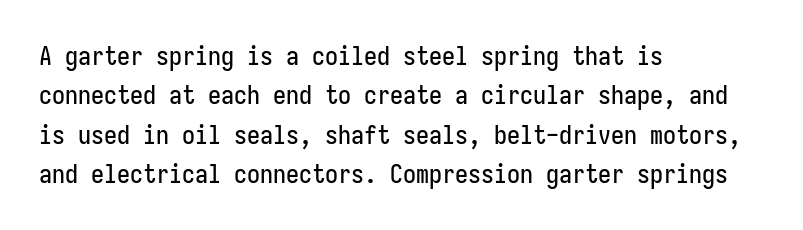
The image shows 26 px text type, upright; set left-aligned, normal line spacing (1.51x), normal letter spacing, not underlined.
